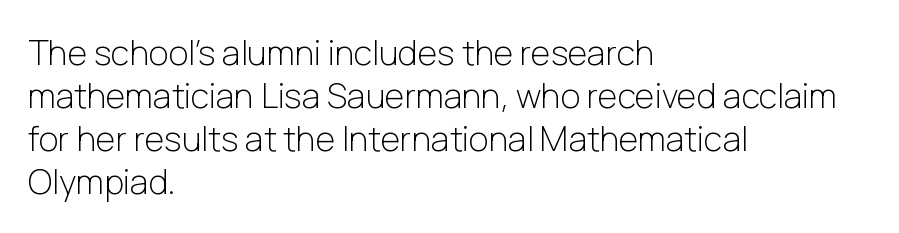
Style check: upright. Classification — sans serif. The rendering keeps characters at their native spacing. If you measured baseline to baseline, you'd find a middling distance. Alignment: flush left.
